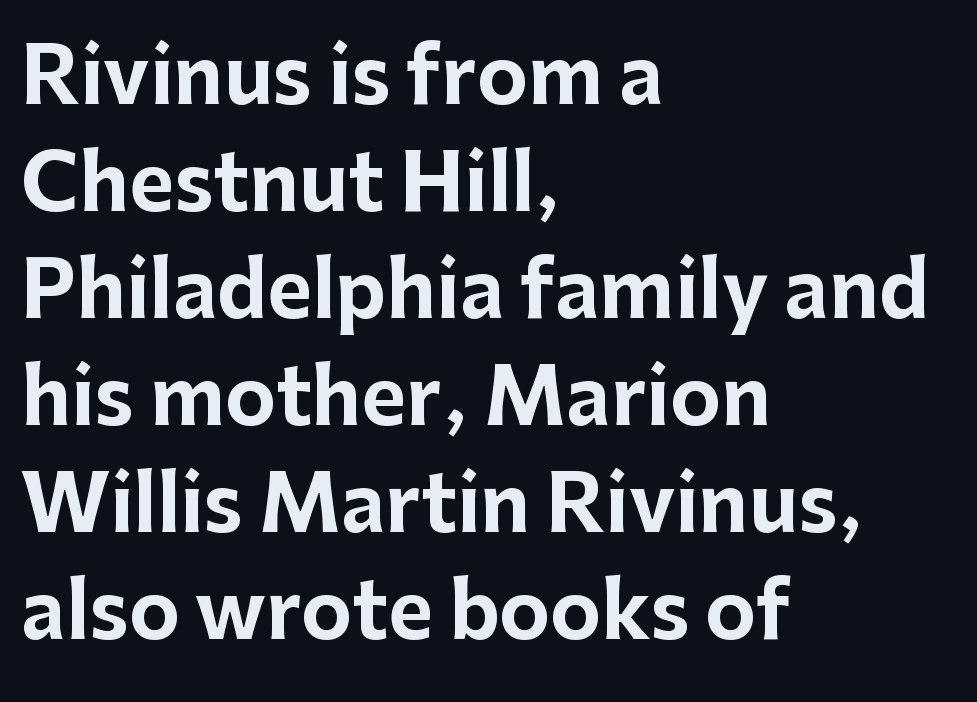
The axis of the letterforms is exactly vertical. Horizontally, the lines are justified to the leading edge only. The strokes are fattened all the way to bold. The passage shown has conventional tracking throughout.
